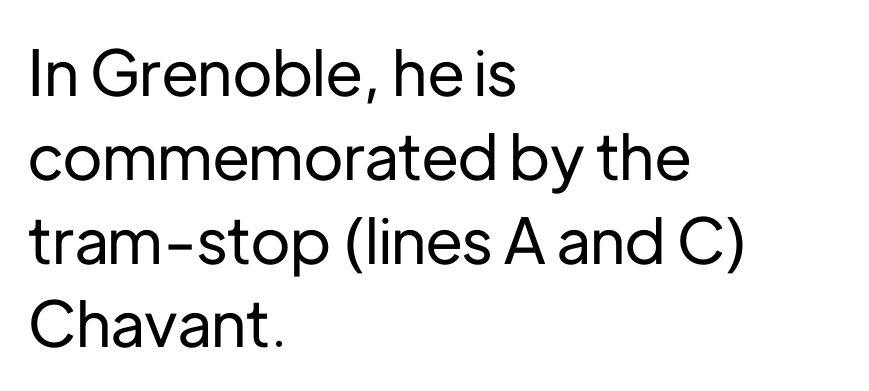
{"serif": "no", "italic": "no", "width": "normal", "stroke_contrast": "low", "x_height": "medium", "monospaced": "no", "underline": "no", "align": "left", "line_spacing": "normal", "line_spacing_ratio": 1.33, "letter_spacing": "normal", "letter_spacing_em": 0.0, "glyph_px": 63}
